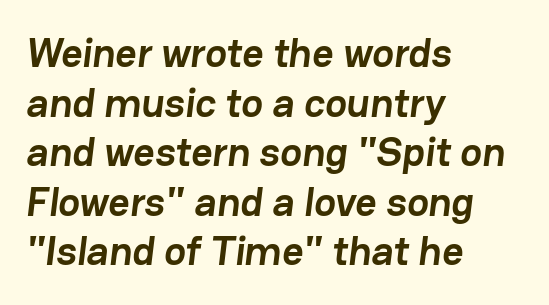
A dark, heavy texture on the line: the type is bold. The rag falls on the right side of this text block. The words here are not underlined. Each letter keeps its own natural width here, so spacing adapts to shape. How are the letters spaced? Ordinarily, with no added tracking.
